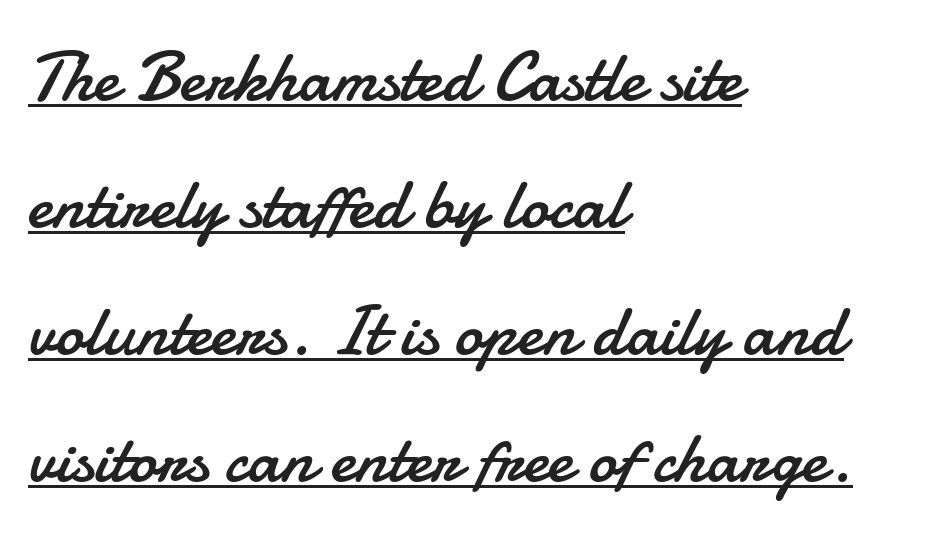
Q: Is the text bold? A: No.
Q: Is the text italic (slanted)? A: Yes.
Q: Is the typeface a serif or a sans-serif typeface? A: Sans-serif.
Q: Is the text underlined? A: Yes.
Q: How is the paragraph aligned? A: Left-aligned.
Q: Is the spacing between letters normal or unusually wide? A: Normal.
Q: Width (condensed, normal, or wide)? A: Normal.
Q: Stroke contrast? A: Low.
Q: x-height? A: Small.
Q: Monospaced? A: No.
